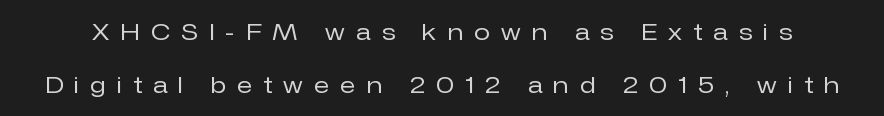
Q: Is the text bold? A: No.
Q: Is the text italic (slanted)? A: No, it is upright.
Q: Is the text underlined? A: No.
Q: Is the spacing between letters normal or unusually wide? A: Unusually wide.
Q: Is the spacing between lines tight, normal or loose? A: Loose.
